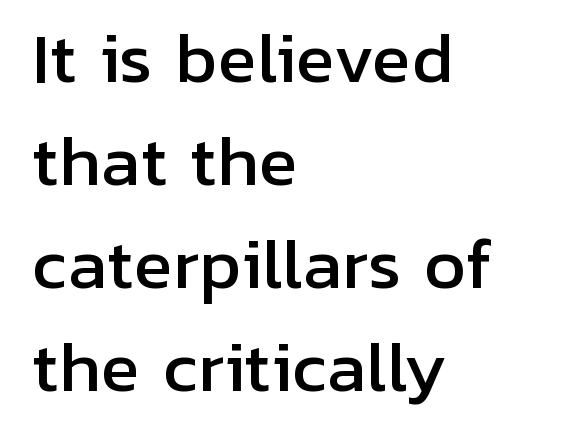
Posture: straight, roman, zero tilt. This rendering features lettering with no underline. A normal amount of white space separates one row of letters from the next. Grotesque or geometric, the face here clearly has no serifs.
